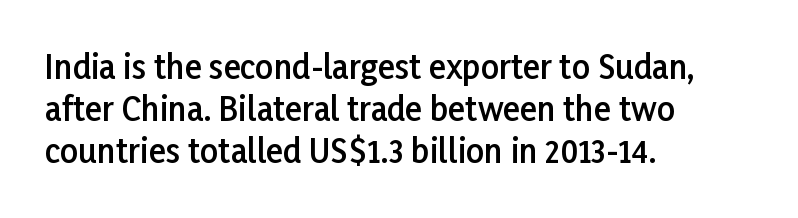
One glance says typical: line gaps are just what's usual. Nothing sits at the stroke ends, so this counts as sans-serif. Designer's note — italics off, roman on. The rendering uses natural spacing where letterforms have individual widths. Compared with typical body copy, the letter spacing here is the same. Moderately thickened strokes mark this as semibold type.
